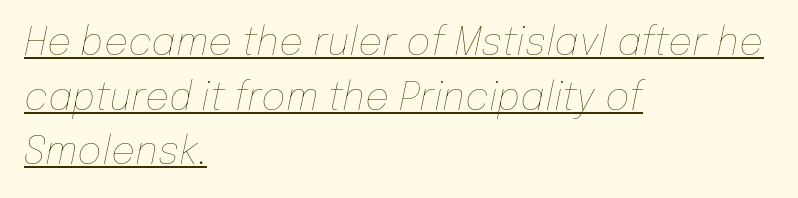
Q: Is the text bold? A: No.
Q: Is the text italic (slanted)? A: Yes, it leans right by about 12 degrees.
Q: Is the text underlined? A: Yes.
Q: How is the paragraph aligned? A: Left-aligned.
Q: Is the spacing between letters normal or unusually wide? A: Normal.
Q: Is the spacing between lines tight, normal or loose? A: Normal.
Q: Width (condensed, normal, or wide)? A: Normal.
Q: Stroke contrast? A: Low.
Q: x-height? A: Medium.
Q: Monospaced? A: No.
